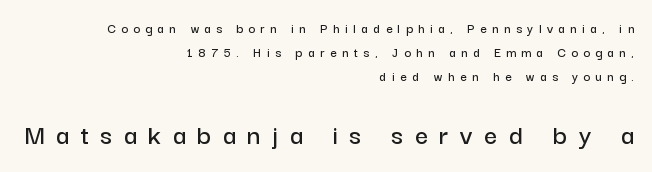
Clear beneath every line of the passage. Bigger letters appear in the bottom chunk; the top chunk is reduced. Honestly, the letter spacing is so wide it's the main thing you notice. Do the characters align in a grid? No, the font is proportional.
